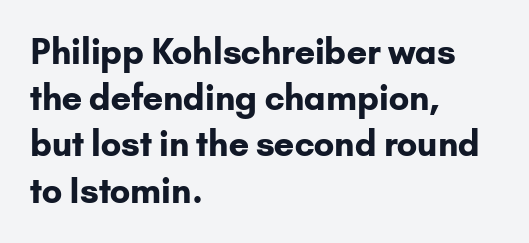
The lines sit at an ordinary, default distance from one another. Every letter is thick-stroked: bold, no question. Varying glyph widths throughout — classic text-font behaviour. Examine the stroke ends and you'll find no serifs. Ascenders rise straight up at ninety degrees.
